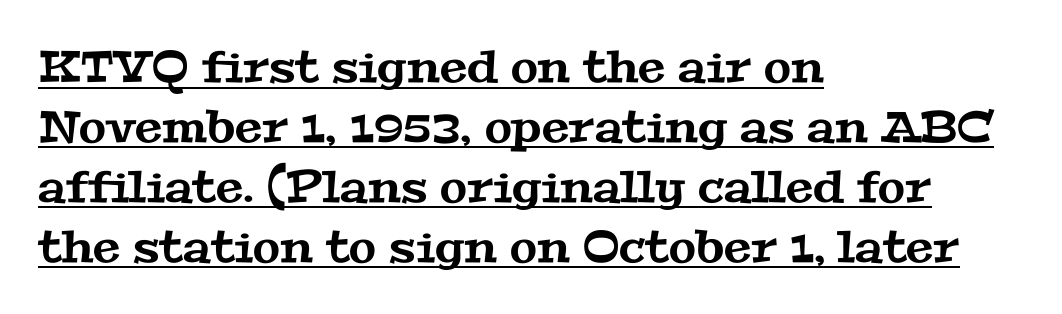
A typesetter would label this face a serif. The rendering uses natural spacing where letterforms have individual widths. Quick note: underline on. Line beginnings align vertically; line endings do not.
